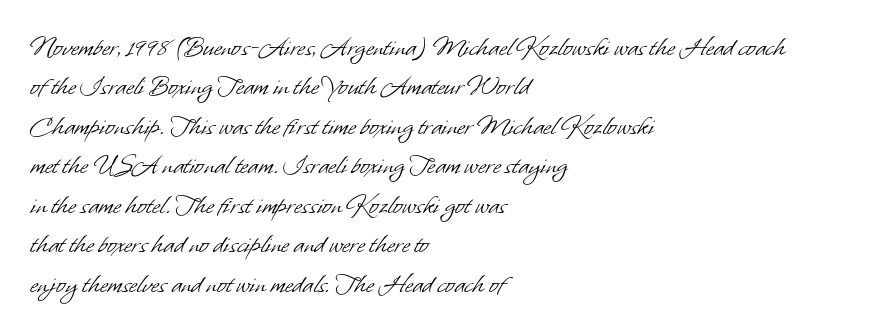
Q: Is the text bold? A: No.
Q: Is the typeface a serif or a sans-serif typeface? A: Sans-serif.
Q: Is the text underlined? A: No.
Q: How is the paragraph aligned? A: Left-aligned.
Q: Is the spacing between letters normal or unusually wide? A: Normal.
Q: Is the spacing between lines tight, normal or loose? A: Normal.
Q: Width (condensed, normal, or wide)? A: Normal.
Q: Stroke contrast? A: Low.
Q: x-height? A: Small.
Q: Monospaced? A: No.
